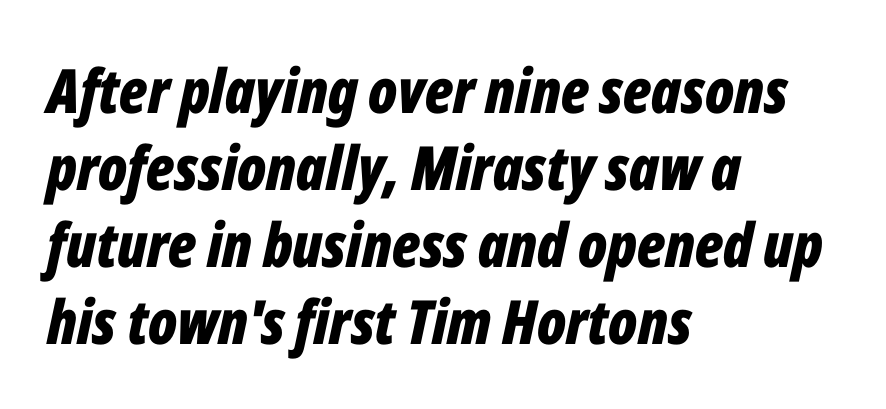
Q: Is the text bold? A: Yes.
Q: Is the text italic (slanted)? A: Yes, it leans right by about 12 degrees.
Q: Is the text underlined? A: No.
Q: How is the paragraph aligned? A: Left-aligned.
Q: Is the spacing between letters normal or unusually wide? A: Normal.
Q: Is the spacing between lines tight, normal or loose? A: Normal.
Q: Width (condensed, normal, or wide)? A: Condensed.
Q: Stroke contrast? A: Low.
Q: x-height? A: Medium.
Q: Monospaced? A: No.
